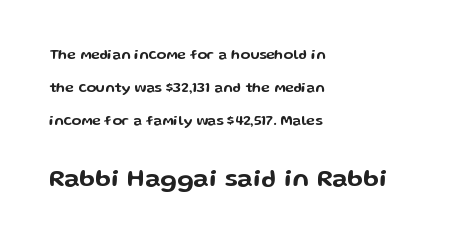
The image shows 25 px text type, upright; set left-aligned, loose line spacing (2.37x), normal letter spacing, not underlined; the second (bottom) block is 1.79x larger.
